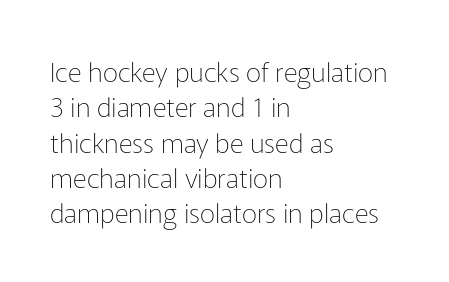
The image shows 27 px text type, upright; set left-aligned, normal line spacing (1.31x), normal letter spacing, not underlined.
